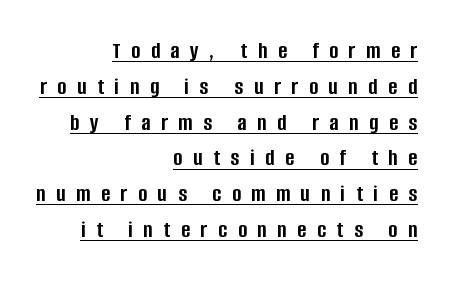
Compared with undecorated copy, this sample adds a rule below the words. One glance says typical: line gaps are just what's usual. Unlike italic type, these characters show no tilt at all. The lines are quadded right.
